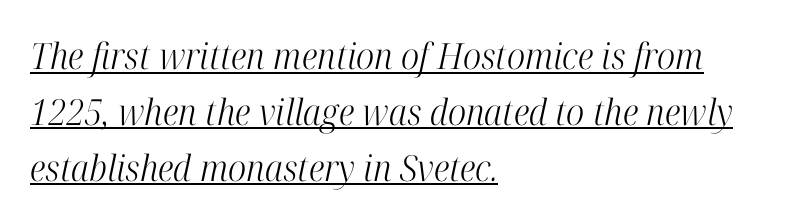
Q: Is the text bold? A: No.
Q: Is the text italic (slanted)? A: Yes, it leans right by about 12 degrees.
Q: Is the typeface a serif or a sans-serif typeface? A: Serif.
Q: Is the text underlined? A: Yes.
Q: How is the paragraph aligned? A: Left-aligned.
Q: Is the spacing between letters normal or unusually wide? A: Normal.
Q: Is the spacing between lines tight, normal or loose? A: Normal.
Q: Width (condensed, normal, or wide)? A: Condensed.
Q: Stroke contrast? A: High.
Q: x-height? A: Medium.
Q: Monospaced? A: No.
